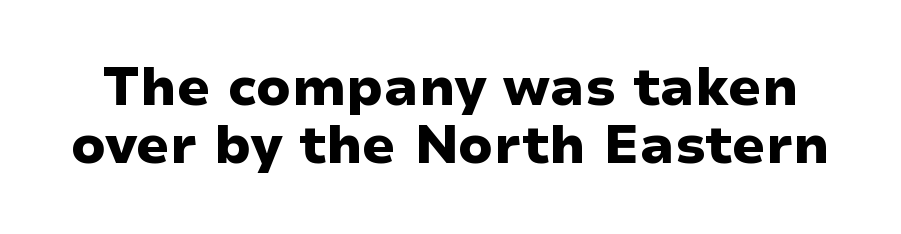
Q: Is the text bold? A: Yes.
Q: Is the text italic (slanted)? A: No, it is upright.
Q: Is the typeface a serif or a sans-serif typeface? A: Sans-serif.
Q: Is the text underlined? A: No.
Q: Is the spacing between letters normal or unusually wide? A: Normal.
Q: Is the spacing between lines tight, normal or loose? A: Tight.
Q: Width (condensed, normal, or wide)? A: Wide.
Q: Stroke contrast? A: Low.
Q: x-height? A: Medium.
Q: Monospaced? A: No.
